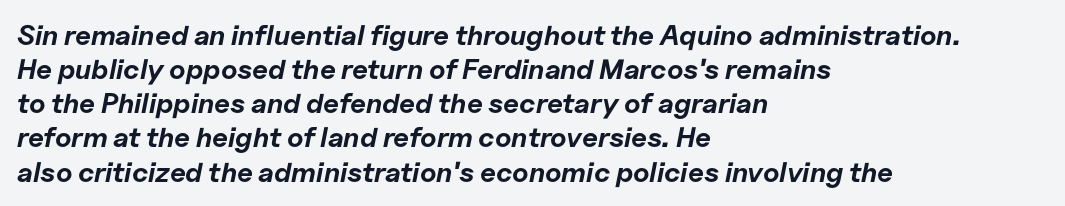
{"italic": "yes", "lean": "right", "slant_degrees": 11, "bold": "yes", "weight": "bold", "width": "normal", "stroke_contrast": "low", "x_height": "medium", "monospaced": "no", "underline": "no", "align": "left", "line_spacing_ratio": 1.22, "letter_spacing": "normal", "letter_spacing_em": 0.0, "glyph_px": 28}
